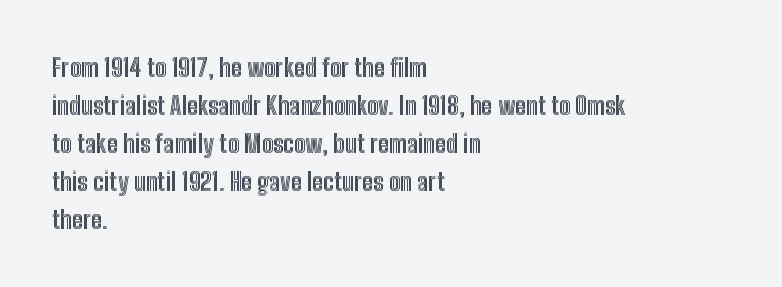
The image shows 25 px text type, upright; set left-aligned, normal line spacing (1.52x), normal letter spacing, not underlined.
